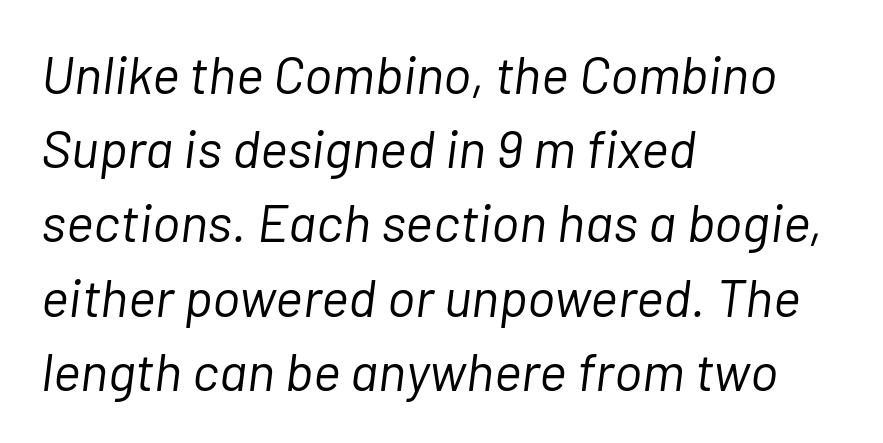
{"italic": "yes", "lean": "right", "slant_degrees": 7, "bold": "no", "weight": "light", "width": "normal", "stroke_contrast": "low", "x_height": "medium", "monospaced": "no", "underline": "no", "align": "left", "line_spacing": "normal", "line_spacing_ratio": 1.4, "letter_spacing": "normal", "letter_spacing_em": 0.0, "glyph_px": 53}
